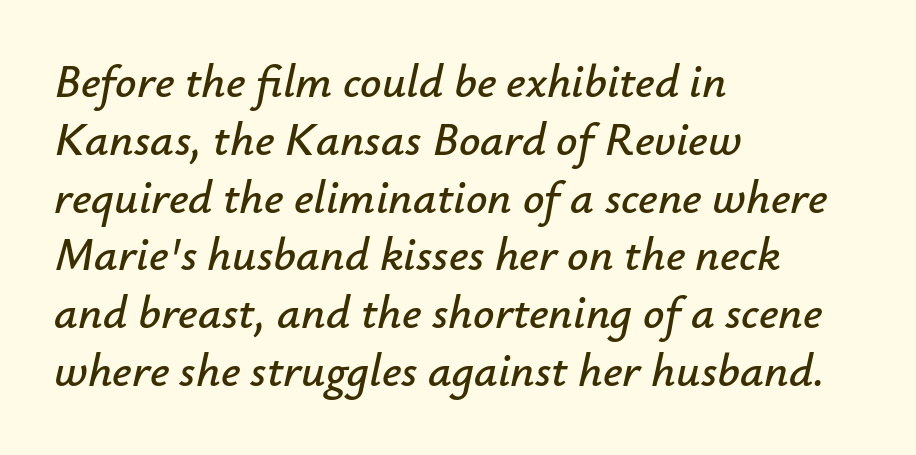
Q: Is the text italic (slanted)? A: Yes, it leans right by about 12 degrees.
Q: Is the text underlined? A: No.
Q: How is the paragraph aligned? A: Left-aligned.
Q: Is the spacing between letters normal or unusually wide? A: Normal.
Q: Width (condensed, normal, or wide)? A: Normal.
Q: Stroke contrast? A: Low.
Q: x-height? A: Small.
Q: Monospaced? A: No.
